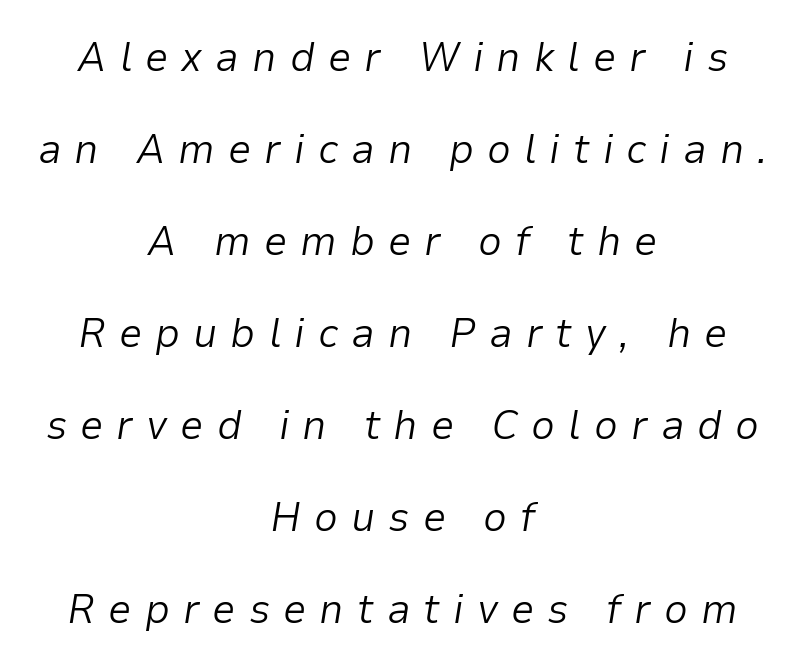
{"italic": "yes", "lean": "right", "slant_degrees": 9, "bold": "no", "weight": "light", "width": "normal", "stroke_contrast": "low", "x_height": "medium", "monospaced": "no", "underline": "no", "align": "center", "line_spacing": "loose", "line_spacing_ratio": 2.19, "letter_spacing": "wide", "letter_spacing_em": 0.31, "glyph_px": 42}
